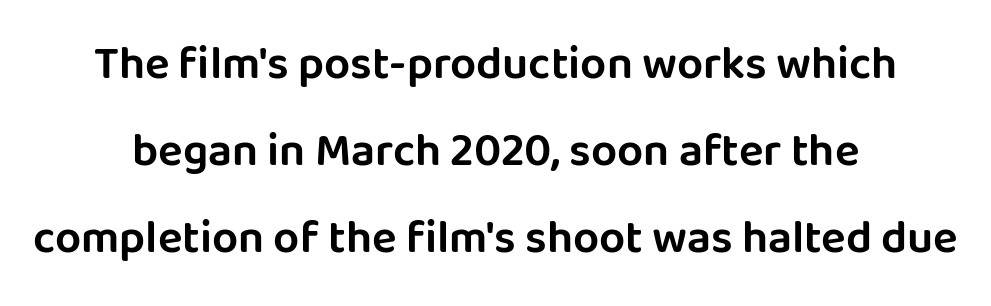
{"serif": "no", "italic": "no", "width": "normal", "stroke_contrast": "low", "x_height": "large", "monospaced": "no", "underline": "no", "align": "center", "line_spacing_ratio": 1.89, "letter_spacing": "normal", "letter_spacing_em": 0.0, "glyph_px": 46}
